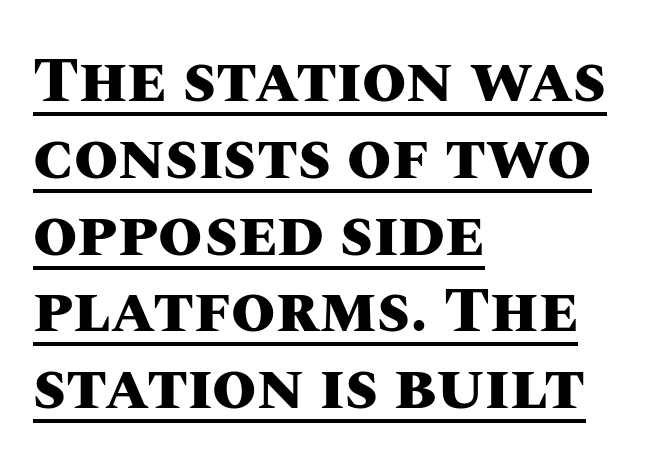
Q: Is the text bold? A: Yes.
Q: Is the text italic (slanted)? A: No, it is upright.
Q: Is the text underlined? A: Yes.
Q: How is the paragraph aligned? A: Left-aligned.
Q: Is the spacing between letters normal or unusually wide? A: Normal.
Q: Width (condensed, normal, or wide)? A: Normal.
Q: Stroke contrast? A: Medium.
Q: x-height? A: Large.
Q: Monospaced? A: No.
